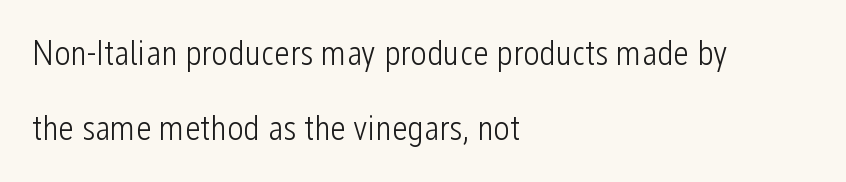
Q: Is the text bold? A: No.
Q: Is the text italic (slanted)? A: No, it is upright.
Q: Is the typeface a serif or a sans-serif typeface? A: Sans-serif.
Q: Is the text underlined? A: No.
Q: How is the paragraph aligned? A: Left-aligned.
Q: Is the spacing between letters normal or unusually wide? A: Normal.
Q: Is the spacing between lines tight, normal or loose? A: Loose.
Q: Width (condensed, normal, or wide)? A: Condensed.
Q: Stroke contrast? A: Low.
Q: x-height? A: Medium.
Q: Monospaced? A: No.
